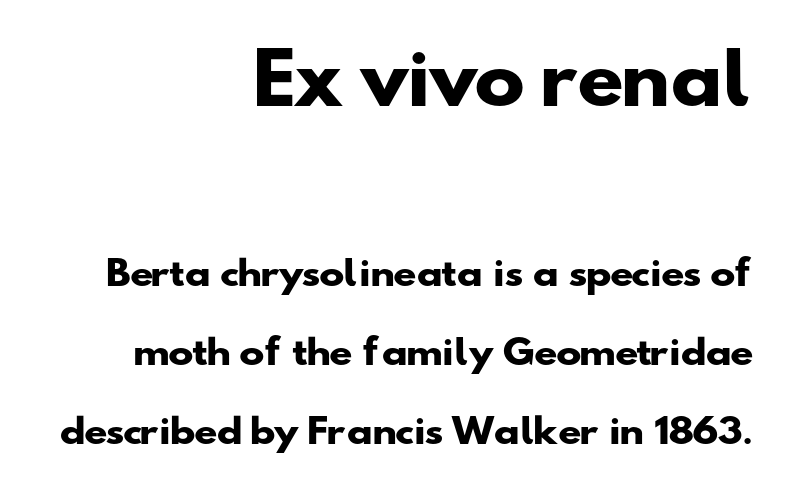
Q: Is the text bold? A: Yes.
Q: Is the typeface a serif or a sans-serif typeface? A: Sans-serif.
Q: Is the text underlined? A: No.
Q: How is the paragraph aligned? A: Right-aligned.
Q: Is the spacing between letters normal or unusually wide? A: Normal.
Q: Is the spacing between lines tight, normal or loose? A: Loose.
Q: Which block of text is set in a larger size, the first (top) or the second (bottom)? A: The first (top) one.
Q: Width (condensed, normal, or wide)? A: Wide.
Q: Stroke contrast? A: Low.
Q: x-height? A: Small.
Q: Monospaced? A: No.
